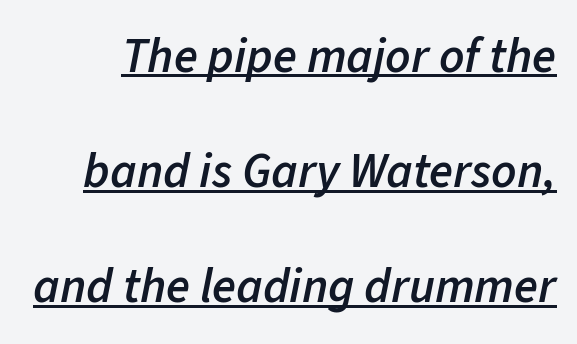
The image shows 49 px semibold type, italic (leaning right); set loose line spacing (2.35x), normal letter spacing, underlined; low stroke contrast and a medium x-height.
